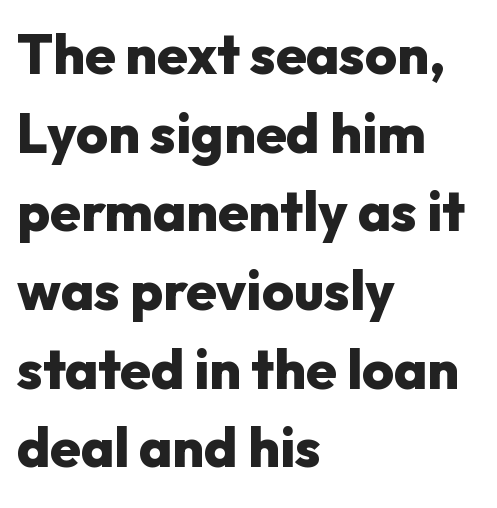
The image shows 55 px heavy sans-serif type, upright; set left-aligned, normal line spacing (1.43x), normal letter spacing, not underlined; low stroke contrast and a medium x-height.
